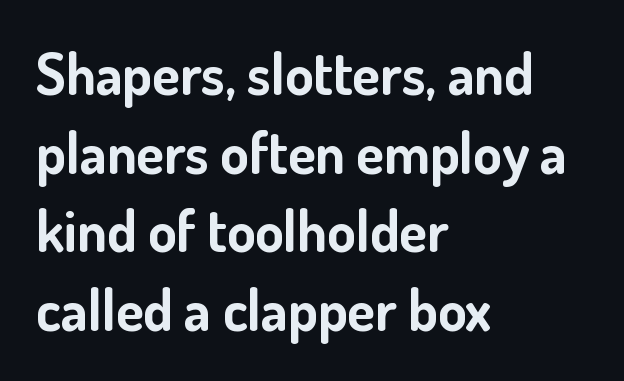
Q: Is the text bold? A: Yes.
Q: Is the text italic (slanted)? A: No, it is upright.
Q: Is the typeface a serif or a sans-serif typeface? A: Sans-serif.
Q: Is the text underlined? A: No.
Q: How is the paragraph aligned? A: Left-aligned.
Q: Is the spacing between letters normal or unusually wide? A: Normal.
Q: Is the spacing between lines tight, normal or loose? A: Normal.
Q: Width (condensed, normal, or wide)? A: Normal.
Q: Stroke contrast? A: Low.
Q: x-height? A: Small.
Q: Monospaced? A: No.
